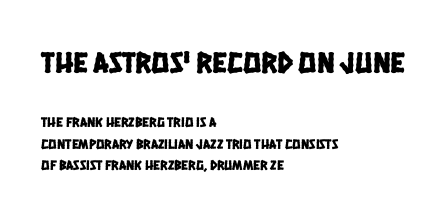
{"serif": "no", "width": "condensed", "stroke_contrast": "low", "x_height": "large", "monospaced": "no", "underline": "no", "align": "left", "line_spacing": "normal", "line_spacing_ratio": 1.56, "letter_spacing": "normal", "letter_spacing_em": 0.0, "larger_block": "first", "size_ratio": 2.14, "glyph_px": 30}
